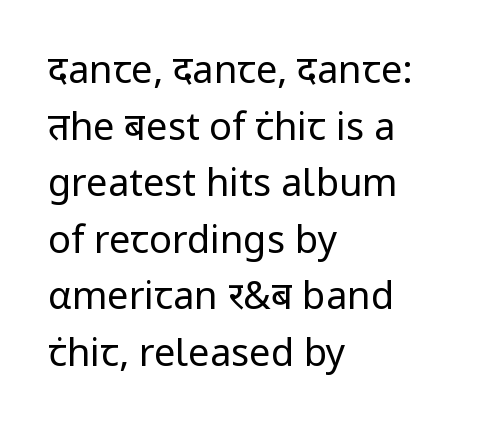
The passage shown is typed in a proportional face where columns would drift. Leftover space on each line is placed entirely after the last word. Is this a heavy cut? Hardly; it is regular or lighter. The baseline area is clear. No italicization has been applied; the sample stays upright. The glyphs in this specimen are sans serif.
